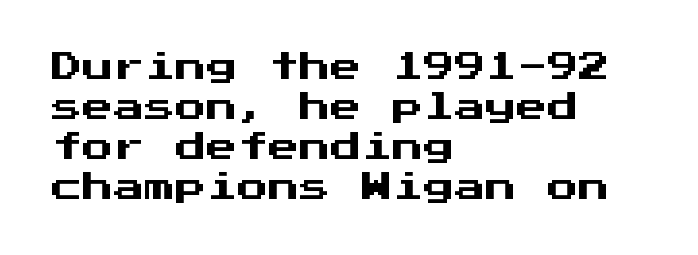
Q: Is the text italic (slanted)? A: No, it is upright.
Q: Is the typeface a serif or a sans-serif typeface? A: Sans-serif.
Q: Is the text underlined? A: No.
Q: How is the paragraph aligned? A: Left-aligned.
Q: Is the spacing between letters normal or unusually wide? A: Normal.
Q: Is the spacing between lines tight, normal or loose? A: Normal.
Q: Width (condensed, normal, or wide)? A: Normal.
Q: Stroke contrast? A: Medium.
Q: x-height? A: Medium.
Q: Monospaced? A: Yes.
